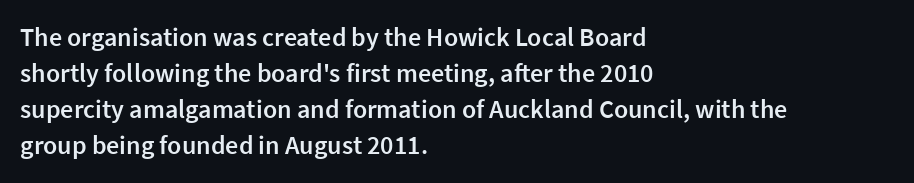
Designer's note — italics off, roman on. The sample has been set in demibold, a notch under bold. Anything drawn beneath the words? Only blank space. Does the copy run flush right? No — it runs flush left. The lines sit at an ordinary, default distance from one another.
